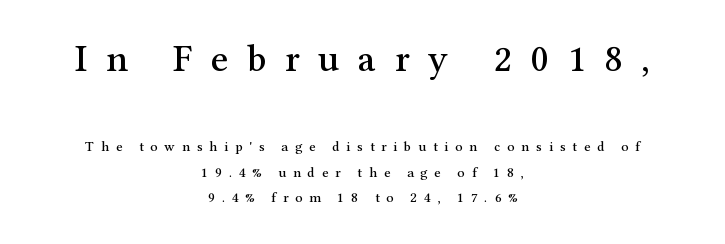
The image shows 38 px serif type, upright; set centered, line spacing 1.85x, unusually wide letter spacing (+0.49 em), not underlined; the first (top) block is 2.71x larger; medium stroke contrast and a medium x-height.
